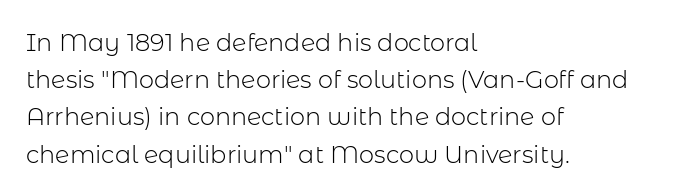
Q: Is the text bold? A: No.
Q: Is the text italic (slanted)? A: No, it is upright.
Q: Is the text underlined? A: No.
Q: How is the paragraph aligned? A: Left-aligned.
Q: Is the spacing between letters normal or unusually wide? A: Normal.
Q: Is the spacing between lines tight, normal or loose? A: Normal.
